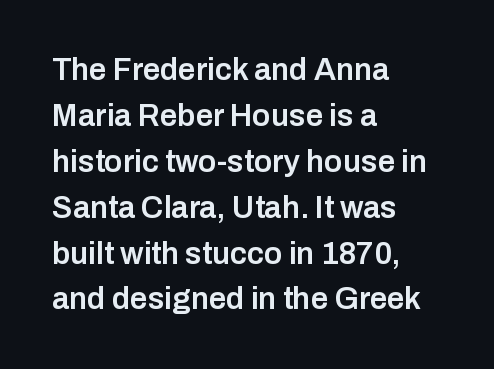
The image shows 31 px semibold sans-serif type, upright; set left-aligned, normal line spacing (1.48x), normal letter spacing, not underlined; low stroke contrast and a medium x-height.
